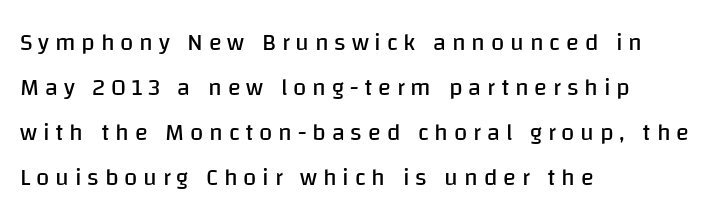
Q: Is the text bold? A: No.
Q: Is the text italic (slanted)? A: No, it is upright.
Q: Is the text underlined? A: No.
Q: How is the paragraph aligned? A: Left-aligned.
Q: Is the spacing between letters normal or unusually wide? A: Unusually wide.
